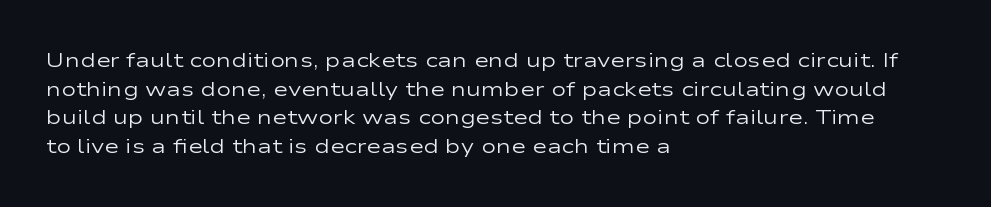
{"italic": "no", "bold": "no", "underline": "no", "align": "left", "line_spacing": "normal", "line_spacing_ratio": 1.43, "letter_spacing": "normal", "letter_spacing_em": 0.0, "glyph_px": 20}
